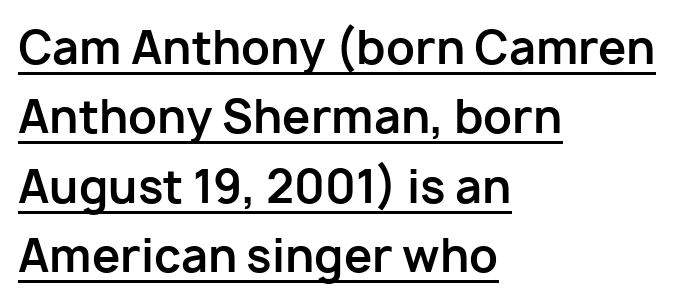
{"serif": "no", "italic": "no", "bold": "yes", "weight": "bold", "width": "normal", "stroke_contrast": "low", "x_height": "medium", "monospaced": "no", "underline": "yes", "align": "left", "line_spacing": "normal", "line_spacing_ratio": 1.54, "letter_spacing": "normal", "letter_spacing_em": 0.0, "glyph_px": 45}
